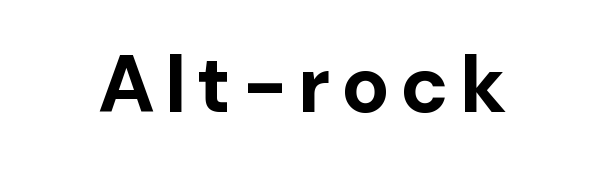
The image shows 80 px bold sans-serif type, upright; set not underlined; low stroke contrast and a medium x-height.
